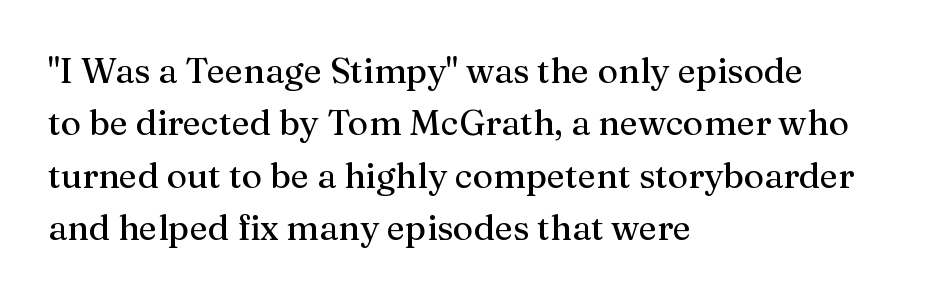
The image shows 35 px serif type, upright; set left-aligned, normal line spacing (1.5x), normal letter spacing, not underlined; medium stroke contrast and a medium x-height.
